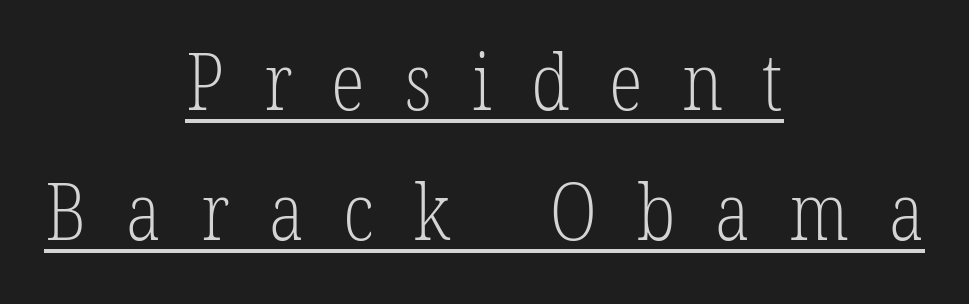
{"serif": "yes", "italic": "no", "bold": "no", "weight": "light", "width": "condensed", "stroke_contrast": "low", "x_height": "medium", "monospaced": "no", "underline": "yes", "align": "center", "line_spacing": "normal", "line_spacing_ratio": 1.65, "letter_spacing": "wide", "letter_spacing_em": 0.5, "glyph_px": 79}
